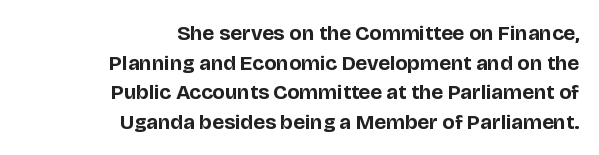
The image shows 21 px bold type, upright; set right-aligned, normal line spacing (1.41x), normal letter spacing, not underlined.
